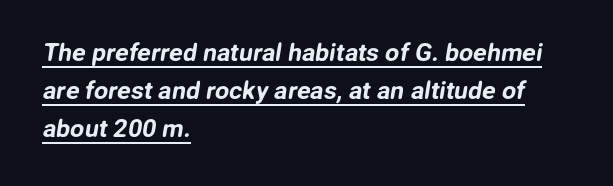
Q: Is the text underlined? A: Yes.
Q: How is the paragraph aligned? A: Left-aligned.
Q: Is the spacing between letters normal or unusually wide? A: Normal.
Q: Is the spacing between lines tight, normal or loose? A: Normal.
